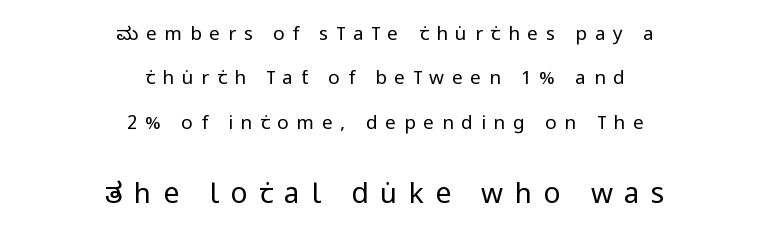
Visually, the bottom section dominates because its glyphs are scaled up. Characters remain perfectly vertical along every line. Each letter keeps its own natural width here, so spacing adapts to shape. A student would call this center alignment; a typographer would say set centered.
